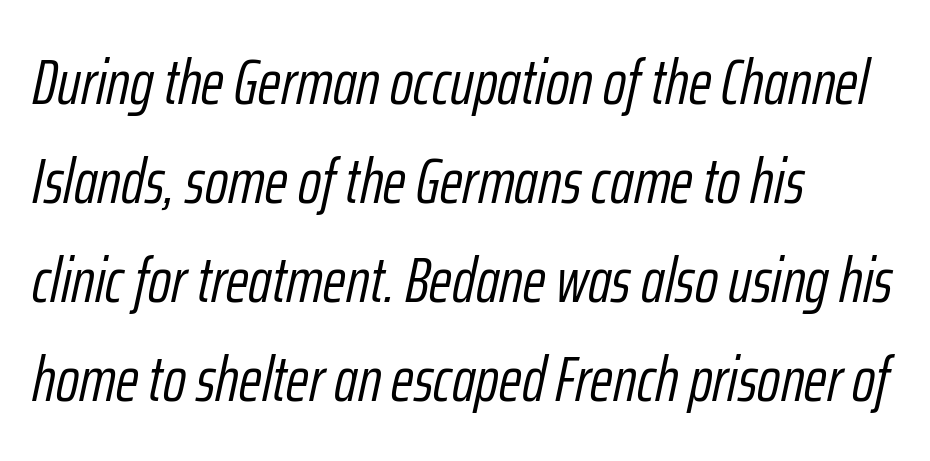
The image shows 63 px light, condensed type, italic (leaning right); set left-aligned, normal line spacing (1.57x), normal letter spacing, not underlined; low stroke contrast and a medium x-height.
